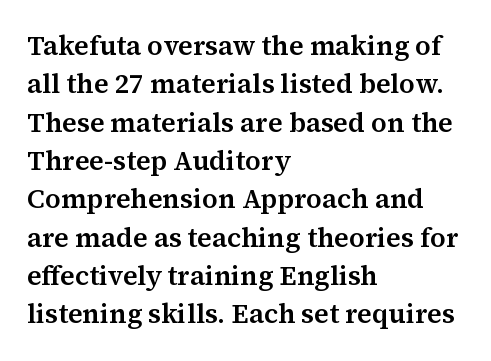
Q: Is the text italic (slanted)? A: No, it is upright.
Q: Is the text underlined? A: No.
Q: How is the paragraph aligned? A: Left-aligned.
Q: Is the spacing between letters normal or unusually wide? A: Normal.
Q: Is the spacing between lines tight, normal or loose? A: Normal.
